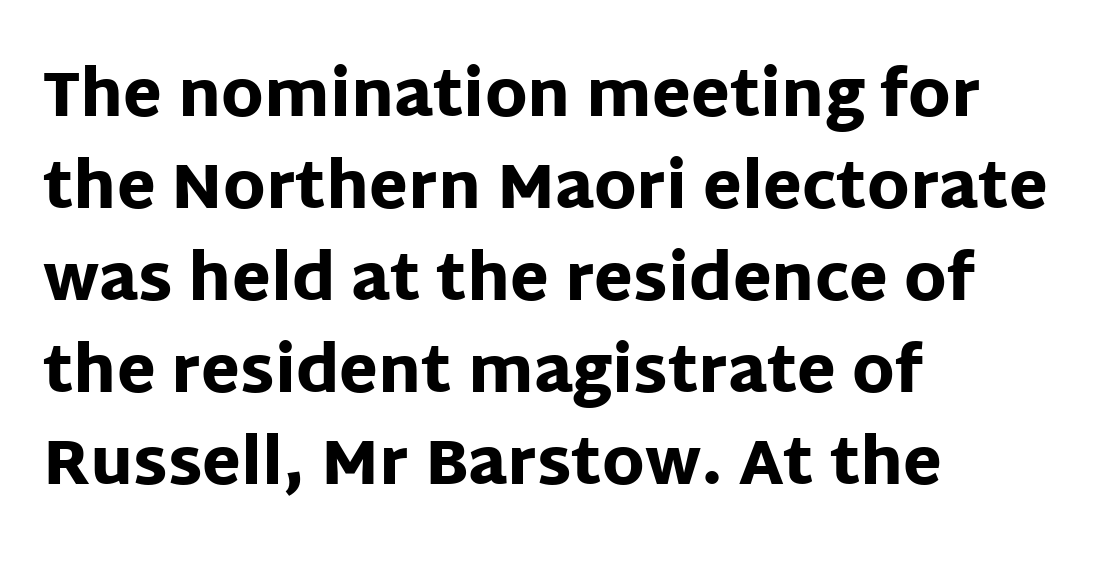
Q: Is the text bold? A: Yes.
Q: Is the text italic (slanted)? A: No, it is upright.
Q: Is the typeface a serif or a sans-serif typeface? A: Sans-serif.
Q: Is the text underlined? A: No.
Q: How is the paragraph aligned? A: Left-aligned.
Q: Is the spacing between letters normal or unusually wide? A: Normal.
Q: Is the spacing between lines tight, normal or loose? A: Normal.
Q: Width (condensed, normal, or wide)? A: Normal.
Q: Stroke contrast? A: Low.
Q: x-height? A: Large.
Q: Monospaced? A: No.
